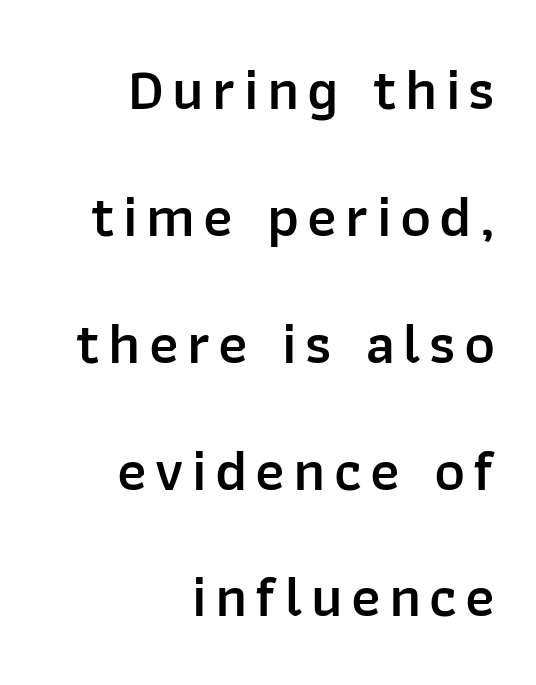
{"serif": "no", "italic": "no", "bold": "semi", "weight": "semibold", "width": "normal", "stroke_contrast": "low", "x_height": "medium", "monospaced": "no", "underline": "no", "align": "right", "line_spacing": "loose", "line_spacing_ratio": 2.15, "glyph_px": 59}
